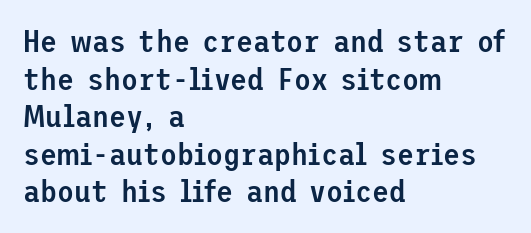
Any mark beneath the type? The region is blank. Does the lettering tilt? It doesn't — this is upright. These lines are composed in type without serifs. If you drew a ruler down the left edge, every line would touch it. The typesetting leans somewhat heavy: a semibold. Tracking value appears to be zero — textbook default spacing.
